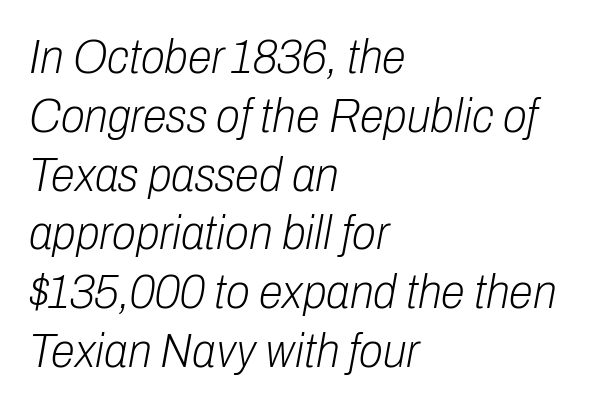
Q: Is the text bold? A: No.
Q: Is the text italic (slanted)? A: Yes, it leans right by about 10 degrees.
Q: Is the text underlined? A: No.
Q: How is the paragraph aligned? A: Left-aligned.
Q: Is the spacing between letters normal or unusually wide? A: Normal.
Q: Width (condensed, normal, or wide)? A: Condensed.
Q: Stroke contrast? A: Low.
Q: x-height? A: Medium.
Q: Monospaced? A: No.
